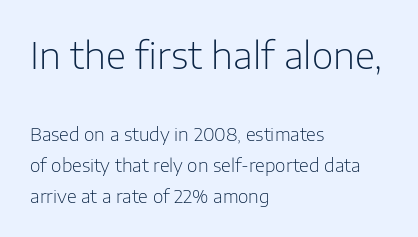
These lines stack with their left ends in a neat column. No word sits above an underline. Here the designer chose a conventional face with non-uniform glyph widths. A typesetter would call this zero additional tracking.
